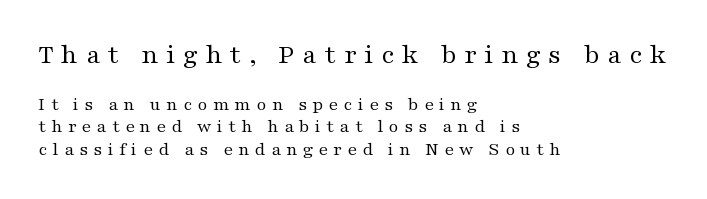
Is there any slant? The stems are plumb. The tracking reads as deliberately expanded to a designer's eye. The font is comparable to plain body text, perhaps lighter. These lines are rendered in a variable-pitch font.
